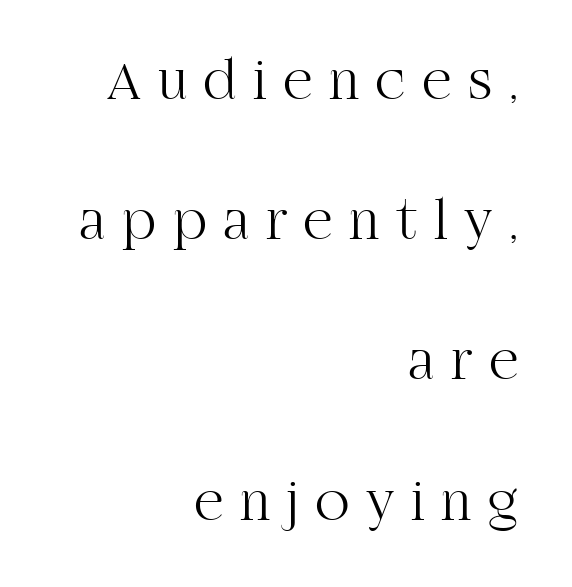
The image shows 57 px light serif type, upright; set right-aligned, loose line spacing (2.46x), unusually wide letter spacing (+0.29 em), not underlined; high stroke contrast and a large x-height.
